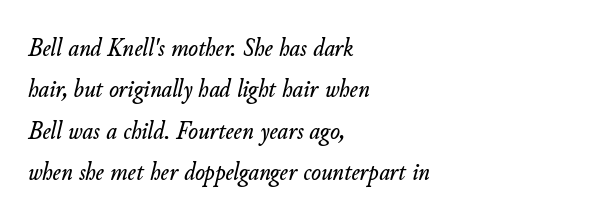
Observe the lean: these are italic letterforms. Horizontal bands of white between lines are of average thickness. The line texture is even and compact thanks to regular tracking. The paragraph has a hard left edge and a soft right edge. The space directly below the letters is spotless.
